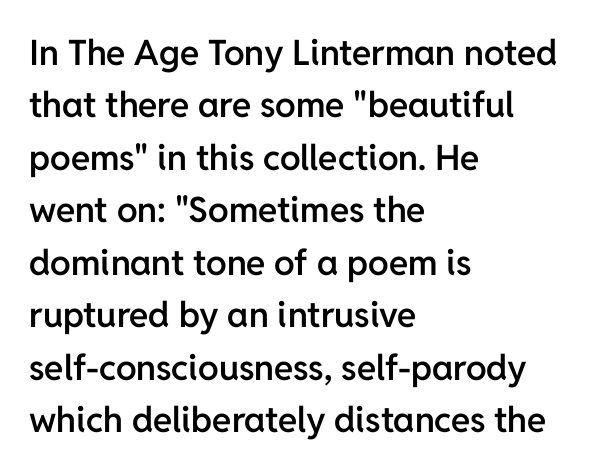
The image shows 35 px semibold sans-serif type, upright; set left-aligned, normal line spacing (1.5x), normal letter spacing, not underlined; low stroke contrast and a medium x-height.
